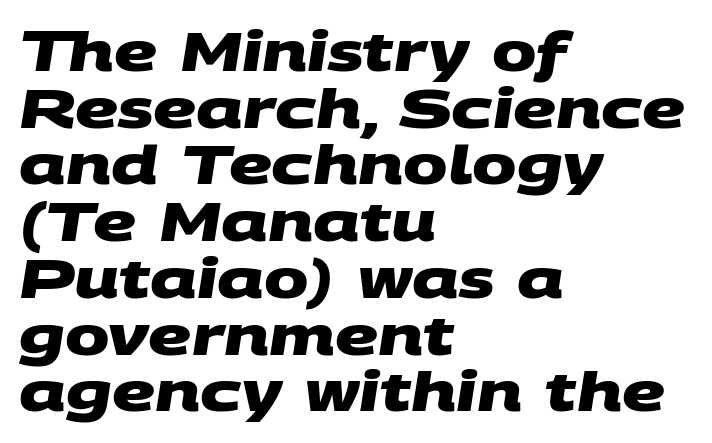
The image shows 53 px heavy, wide sans-serif type; set left-aligned, tight line spacing (1.07x), normal letter spacing, not underlined; medium stroke contrast and a large x-height.
